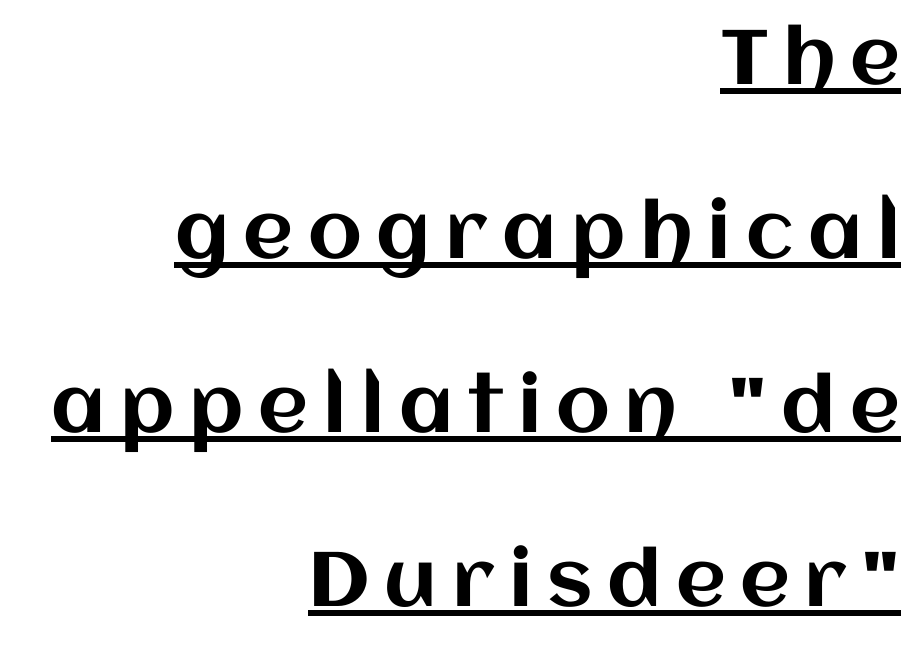
Q: Is the text italic (slanted)? A: No, it is upright.
Q: Is the text underlined? A: Yes.
Q: How is the paragraph aligned? A: Right-aligned.
Q: Is the spacing between lines tight, normal or loose? A: Loose.
Q: Width (condensed, normal, or wide)? A: Normal.
Q: Stroke contrast? A: Medium.
Q: x-height? A: Large.
Q: Monospaced? A: No.
